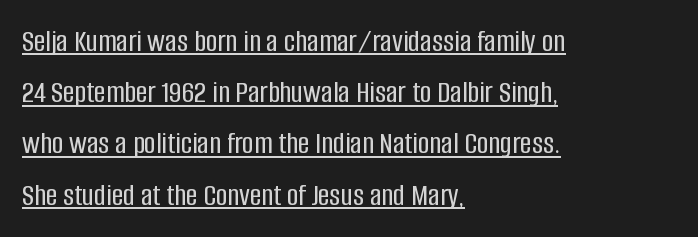
The image shows 32 px condensed sans-serif type, upright; set left-aligned, normal line spacing (1.6x), normal letter spacing, underlined; low stroke contrast and a large x-height.
